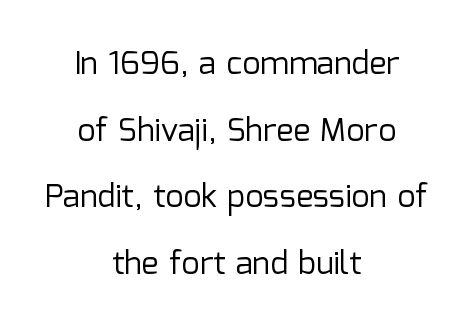
The image shows 32 px regular-weight sans-serif type, upright; set centered, loose line spacing (2.08x), normal letter spacing, not underlined; low stroke contrast and a medium x-height.
